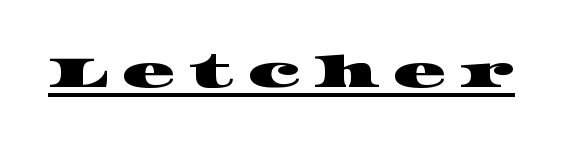
Q: Is the typeface a serif or a sans-serif typeface? A: Serif.
Q: Is the text underlined? A: Yes.
Q: Is the spacing between letters normal or unusually wide? A: Unusually wide.
Q: Width (condensed, normal, or wide)? A: Wide.
Q: Stroke contrast? A: High.
Q: x-height? A: Large.
Q: Monospaced? A: No.
